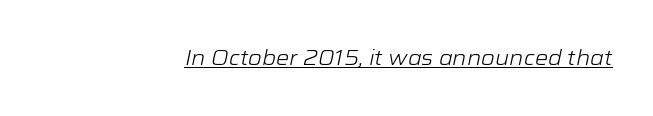
The text carries the slant typical of an italic or oblique font. Does extra space separate the letters? No, they use regular spacing. This rendering uses right alignment, leaving the left contour irregular. No letter is thick-stroked: the sample isn't bold. Emphasis is given by a line drawn under the lettering.
